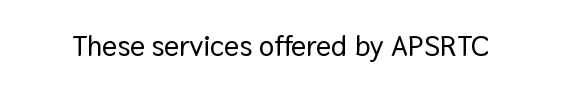
The letterforms sit shoulder to shoulder at normal distance. Vertical strokes here are truly vertical. Proportional: the letters do not fall into vertical columns. The specimen omits any rule beneath the text block's lines. Typographically, this falls in the sans-serif category.
